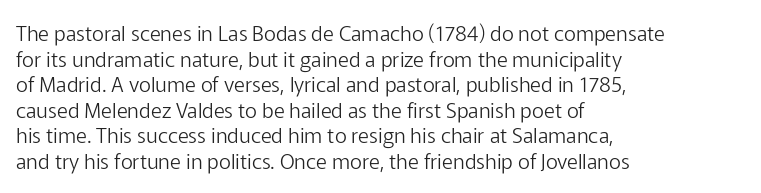
{"italic": "no", "bold": "no", "underline": "no", "align": "left", "line_spacing_ratio": 1.22, "letter_spacing": "normal", "letter_spacing_em": 0.0, "glyph_px": 21}
